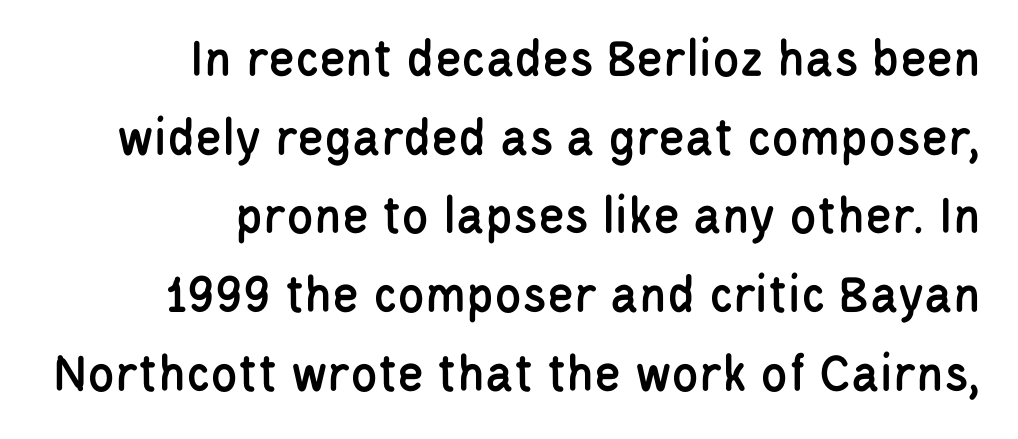
Q: Is the text italic (slanted)? A: No, it is upright.
Q: Is the typeface a serif or a sans-serif typeface? A: Sans-serif.
Q: Is the text underlined? A: No.
Q: How is the paragraph aligned? A: Right-aligned.
Q: Is the spacing between letters normal or unusually wide? A: Normal.
Q: Is the spacing between lines tight, normal or loose? A: Normal.
Q: Width (condensed, normal, or wide)? A: Condensed.
Q: Stroke contrast? A: Low.
Q: x-height? A: Large.
Q: Monospaced? A: No.
